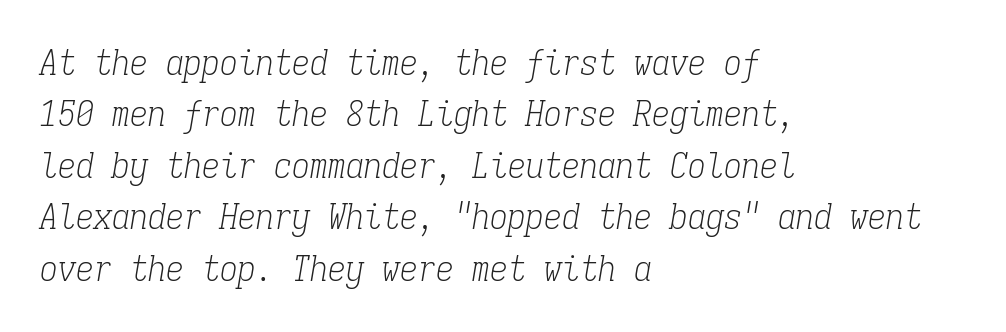
Q: Is the text bold? A: No.
Q: Is the text italic (slanted)? A: Yes, it leans right by about 9 degrees.
Q: Is the typeface a serif or a sans-serif typeface? A: Serif.
Q: Is the text underlined? A: No.
Q: How is the paragraph aligned? A: Left-aligned.
Q: Is the spacing between letters normal or unusually wide? A: Normal.
Q: Is the spacing between lines tight, normal or loose? A: Normal.
Q: Width (condensed, normal, or wide)? A: Condensed.
Q: Stroke contrast? A: Low.
Q: x-height? A: Medium.
Q: Monospaced? A: Yes.
